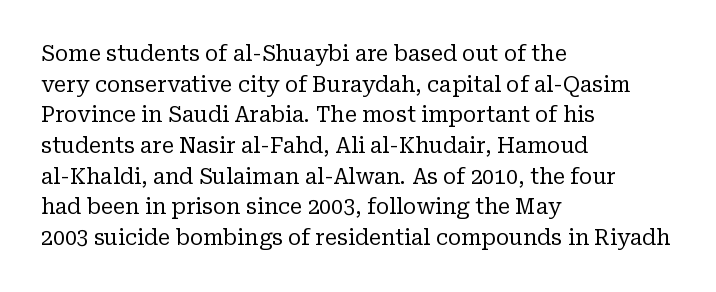
{"italic": "no", "bold": "no", "underline": "no", "align": "left", "line_spacing": "normal", "line_spacing_ratio": 1.46, "letter_spacing": "normal", "letter_spacing_em": 0.0, "glyph_px": 21}
